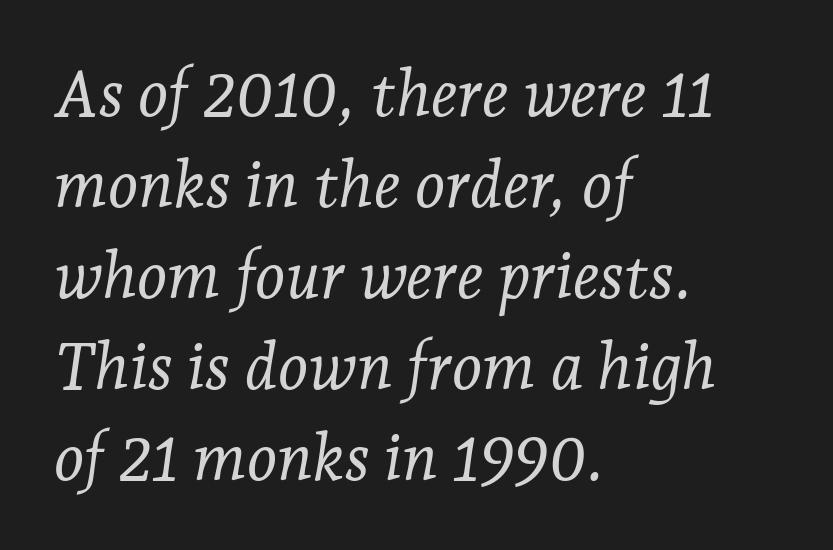
The image shows 65 px light serif type, italic (leaning right); set left-aligned, normal line spacing (1.4x), normal letter spacing, not underlined; low stroke contrast and a medium x-height.
